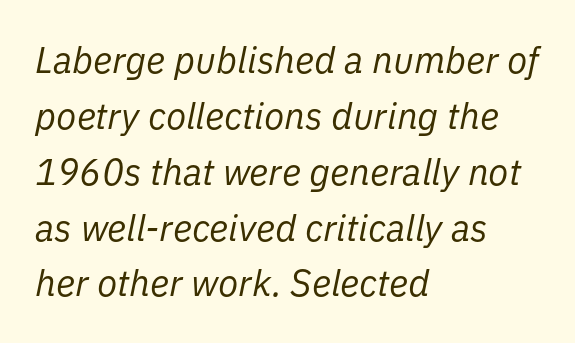
Q: Is the text bold? A: No.
Q: Is the text italic (slanted)? A: Yes, it leans right by about 11 degrees.
Q: Is the text underlined? A: No.
Q: How is the paragraph aligned? A: Left-aligned.
Q: Is the spacing between letters normal or unusually wide? A: Normal.
Q: Is the spacing between lines tight, normal or loose? A: Normal.
Q: Width (condensed, normal, or wide)? A: Normal.
Q: Stroke contrast? A: Low.
Q: x-height? A: Medium.
Q: Monospaced? A: No.
